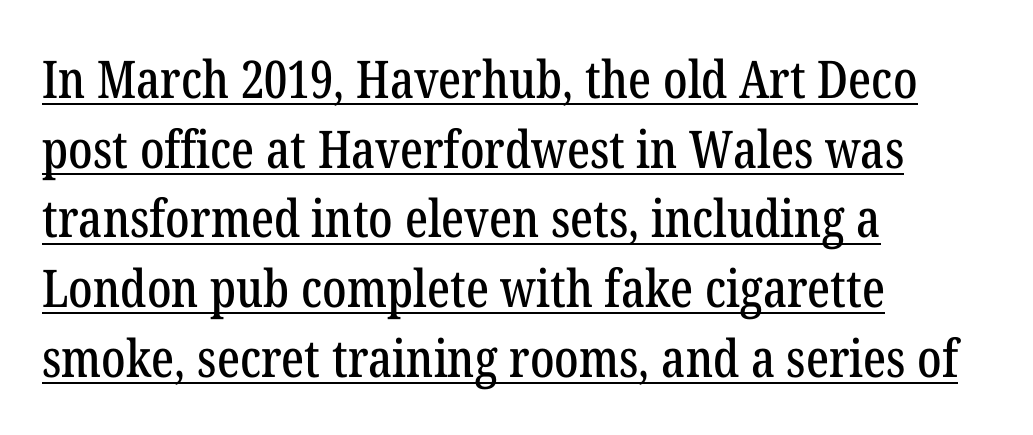
Tracking value appears to be zero — textbook default spacing. Old-style or modern, the face here clearly has serifs. In terms of posture, this sample is upright. Students, observe: this is what conventionally led text looks like.
